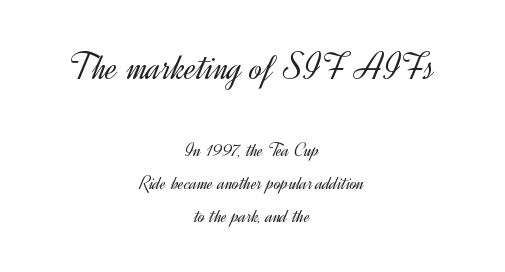
Does the leading feel generous? No, just average. Check under the words: just untouched page. A light-to-regular cut is what we see here. The letters sit at their default tracking, neither squeezed nor spread.
